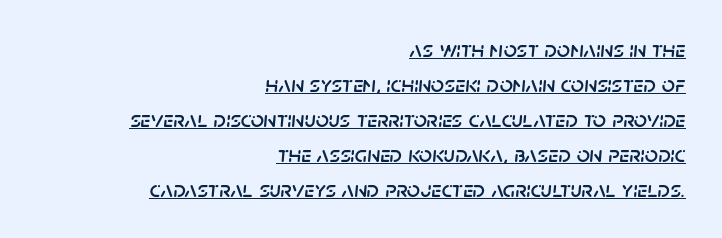
Q: Is the text italic (slanted)? A: Yes, it leans right by about 5 degrees.
Q: Is the text underlined? A: Yes.
Q: How is the paragraph aligned? A: Right-aligned.
Q: Is the spacing between letters normal or unusually wide? A: Normal.
Q: Is the spacing between lines tight, normal or loose? A: Normal.
